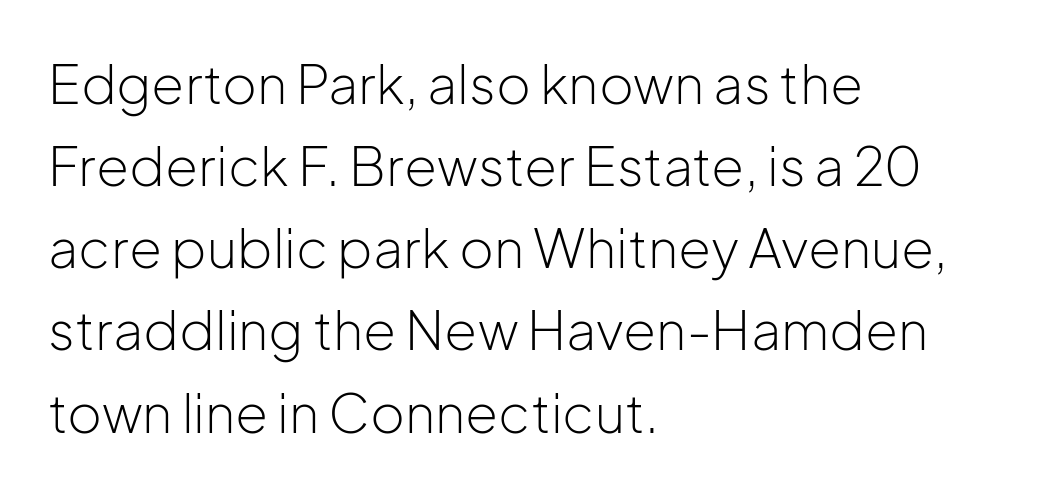
Q: Is the text bold? A: No.
Q: Is the text italic (slanted)? A: No, it is upright.
Q: Is the typeface a serif or a sans-serif typeface? A: Sans-serif.
Q: Is the text underlined? A: No.
Q: How is the paragraph aligned? A: Left-aligned.
Q: Is the spacing between letters normal or unusually wide? A: Normal.
Q: Is the spacing between lines tight, normal or loose? A: Normal.
Q: Width (condensed, normal, or wide)? A: Normal.
Q: Stroke contrast? A: Low.
Q: x-height? A: Medium.
Q: Monospaced? A: No.
